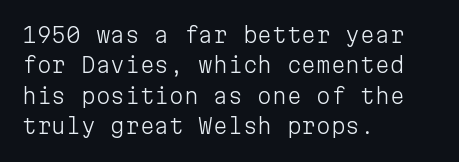
Letter spacing: default. Ink coverage per letter is moderate at most. The rag falls on the right side of this text block. Descenders are the only things crossing below the line. This block has exactly the height ordinary leading produces. This is the regular roman posture of the typeface.
